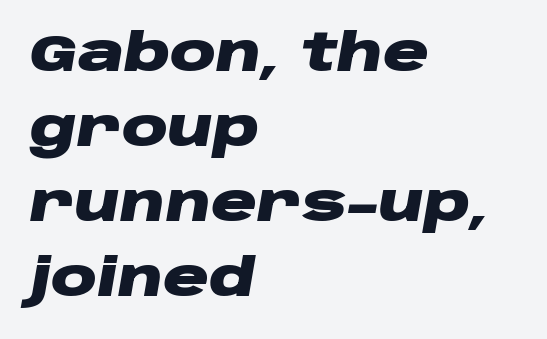
It's the slanting kind of type. This sample is left-justified, so line endings fall wherever the words run out. These lines keep a tight, regular rhythm from letter to letter. This sample has the flowing, uneven cadence of proportional lettering. One glance says typical: line gaps are just what's usual. The baseline area is clear.
